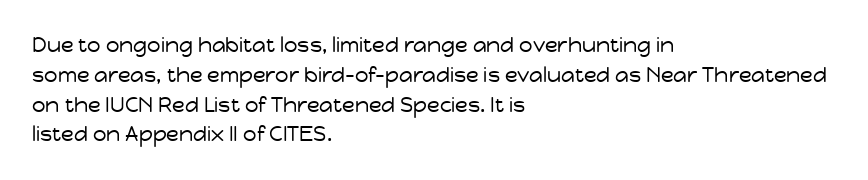
Q: Is the text bold? A: No.
Q: Is the text italic (slanted)? A: No, it is upright.
Q: Is the text underlined? A: No.
Q: How is the paragraph aligned? A: Left-aligned.
Q: Is the spacing between letters normal or unusually wide? A: Normal.
Q: Is the spacing between lines tight, normal or loose? A: Normal.
